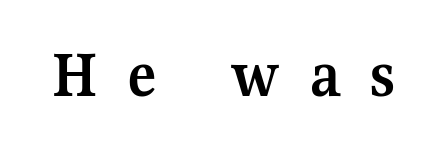
The face used here is proportionally spaced, like ordinary book or web type. Type without underlining. Weight: bold. The letters stand straight up with perfectly vertical stems. The rendering shows small feet on the letterforms — a serif design.
